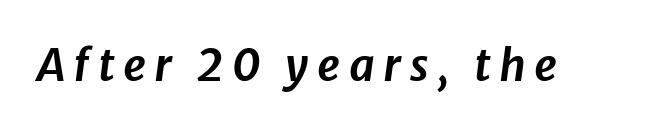
The image shows 44 px text type, italic (leaning right); set not underlined; low stroke contrast and a medium x-height.
